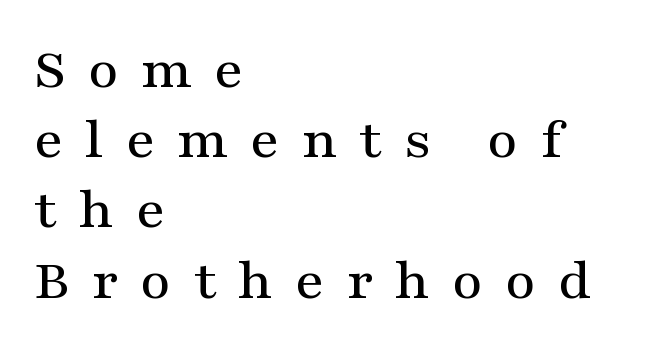
Q: Is the text italic (slanted)? A: No, it is upright.
Q: Is the typeface a serif or a sans-serif typeface? A: Serif.
Q: Is the text underlined? A: No.
Q: How is the paragraph aligned? A: Left-aligned.
Q: Is the spacing between letters normal or unusually wide? A: Unusually wide.
Q: Width (condensed, normal, or wide)? A: Wide.
Q: Stroke contrast? A: Medium.
Q: x-height? A: Medium.
Q: Monospaced? A: No.
